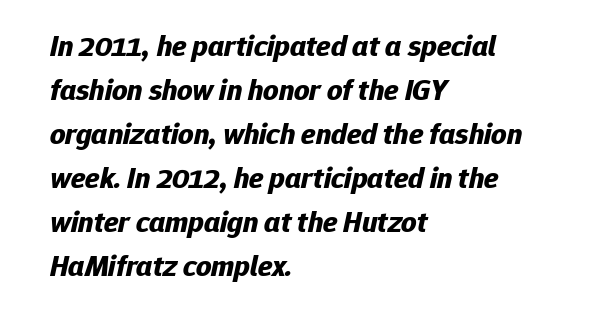
The image shows 30 px bold type, italic (leaning right); set left-aligned, normal line spacing (1.47x), normal letter spacing, not underlined; low stroke contrast and a medium x-height.
